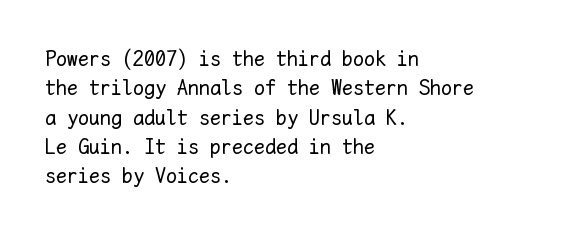
Q: Is the text bold? A: No.
Q: Is the text italic (slanted)? A: No, it is upright.
Q: Is the text underlined? A: No.
Q: How is the paragraph aligned? A: Left-aligned.
Q: Is the spacing between letters normal or unusually wide? A: Normal.
Q: Is the spacing between lines tight, normal or loose? A: Normal.
